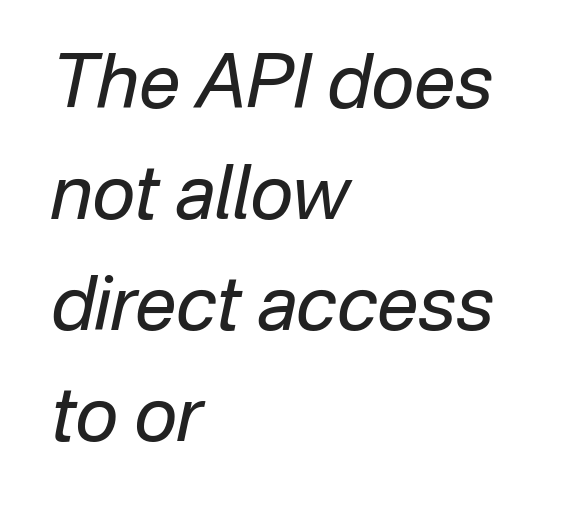
{"italic": "yes", "lean": "right", "slant_degrees": 12, "bold": "no", "weight": "regular", "width": "normal", "stroke_contrast": "low", "x_height": "medium", "monospaced": "no", "underline": "no", "align": "left", "line_spacing": "normal", "line_spacing_ratio": 1.5, "letter_spacing": "normal", "letter_spacing_em": 0.0, "glyph_px": 74}
